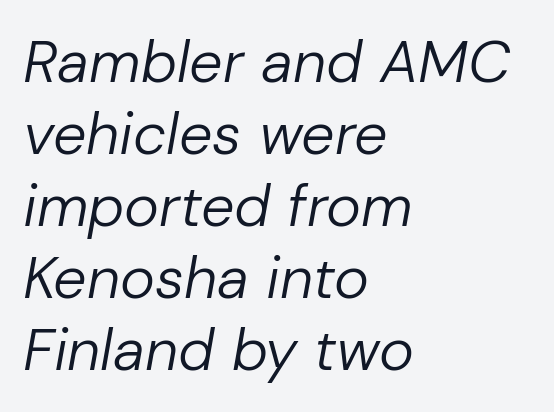
The image shows 59 px regular-weight type, italic (leaning right); set left-aligned, line spacing 1.22x, normal letter spacing, not underlined; low stroke contrast and a medium x-height.
